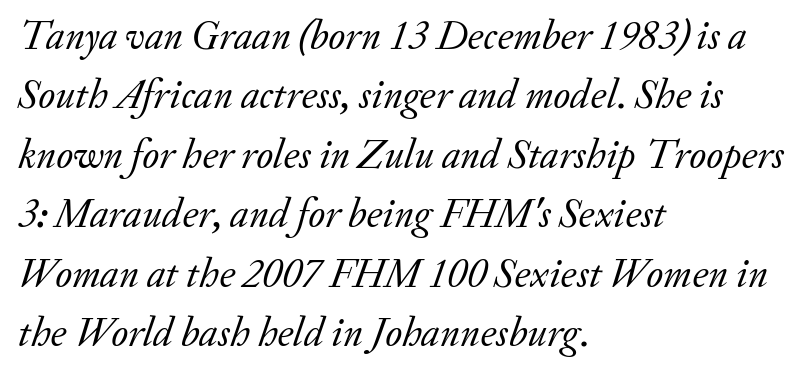
{"serif": "yes", "italic": "yes", "lean": "right", "slant_degrees": 20, "bold": "no", "weight": "regular", "width": "normal", "stroke_contrast": "low", "x_height": "small", "monospaced": "no", "underline": "no", "align": "left", "line_spacing": "normal", "line_spacing_ratio": 1.45, "letter_spacing": "normal", "letter_spacing_em": 0.0, "glyph_px": 41}
